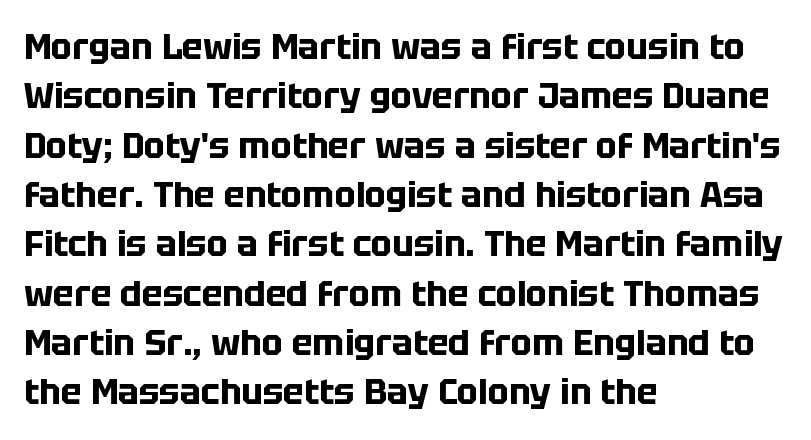
The specimen reads as upright at a glance. This rendering features lettering with no underline. Strokes here are thick enough to call this a true bold. Students, note that the glyphs here touch the page at normal intervals. The line-height multiplier appears to be the usual default. Here the designer chose a conventional face with non-uniform glyph widths.
